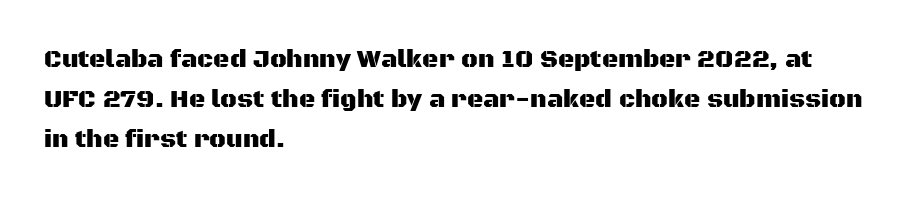
The lines are quadded left. Italic? Not at all — the glyphs are vertical. Interline gaps are of average width in this sample. Each row of text sits above clean, open space. These lines keep a tight, regular rhythm from letter to letter.
